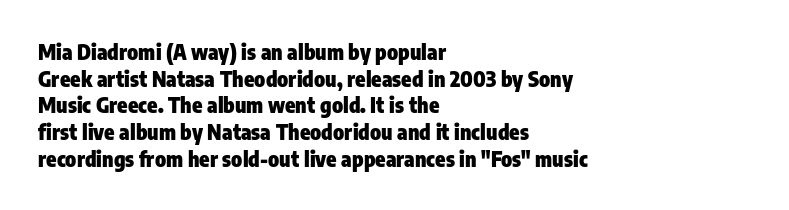
The image shows 21 px bold type, upright; set left-aligned, normal line spacing (1.27x), normal letter spacing, not underlined.
